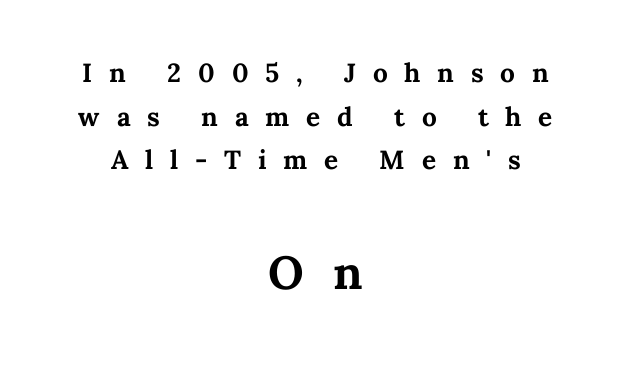
Q: Is the text bold? A: Yes.
Q: Is the text italic (slanted)? A: No, it is upright.
Q: Is the text underlined? A: No.
Q: How is the paragraph aligned? A: Centered.
Q: Is the spacing between letters normal or unusually wide? A: Unusually wide.
Q: Is the spacing between lines tight, normal or loose? A: Normal.
Q: Which block of text is set in a larger size, the first (top) or the second (bottom)? A: The second (bottom) one.
Q: Width (condensed, normal, or wide)? A: Normal.
Q: Stroke contrast? A: Medium.
Q: x-height? A: Medium.
Q: Monospaced? A: No.
